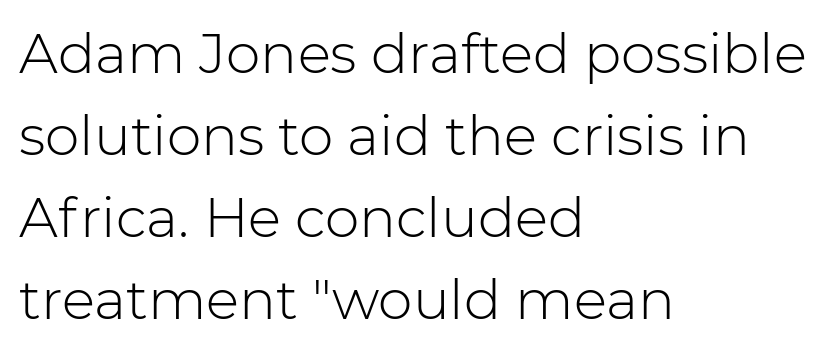
Type style note: lacks serifs. Standard letterfit; no display-style spreading of the glyphs. The space between consecutive lines is moderate. The passage shown is typed in a proportional face where columns would drift. The ragged edge is on the right, which tells us the setting is flush left.
